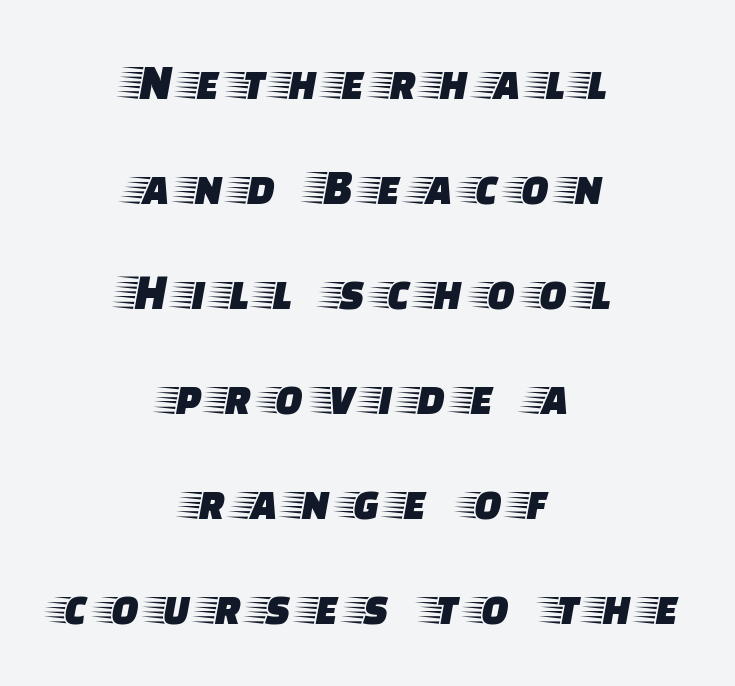
The image shows 52 px wide serif type; set centered, loose line spacing (2.02x), unusually wide letter spacing (+0.25 em), not underlined; low stroke contrast and a large x-height.
